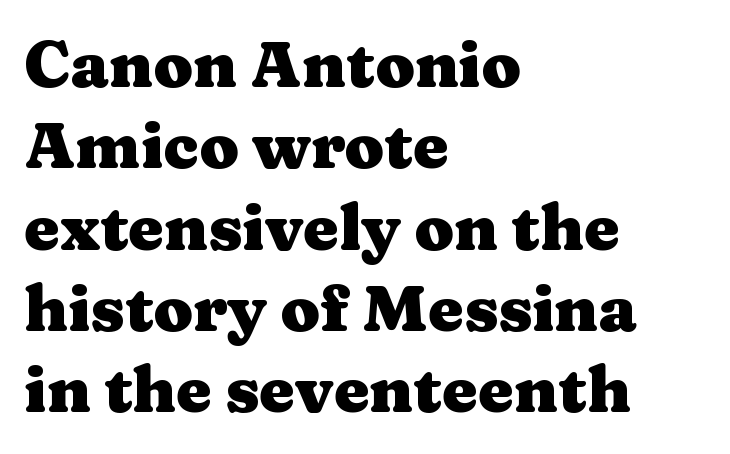
Q: Is the text bold? A: Yes.
Q: Is the text italic (slanted)? A: No, it is upright.
Q: Is the typeface a serif or a sans-serif typeface? A: Serif.
Q: Is the text underlined? A: No.
Q: How is the paragraph aligned? A: Left-aligned.
Q: Is the spacing between letters normal or unusually wide? A: Normal.
Q: Is the spacing between lines tight, normal or loose? A: Normal.
Q: Width (condensed, normal, or wide)? A: Wide.
Q: Stroke contrast? A: Medium.
Q: x-height? A: Medium.
Q: Monospaced? A: No.
